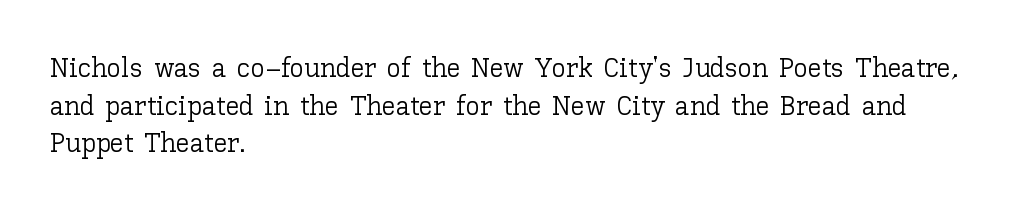
Q: Is the text bold? A: No.
Q: Is the text italic (slanted)? A: No, it is upright.
Q: Is the text underlined? A: No.
Q: How is the paragraph aligned? A: Left-aligned.
Q: Is the spacing between letters normal or unusually wide? A: Normal.
Q: Is the spacing between lines tight, normal or loose? A: Normal.
Q: Width (condensed, normal, or wide)? A: Normal.
Q: Stroke contrast? A: Low.
Q: x-height? A: Medium.
Q: Monospaced? A: No.
